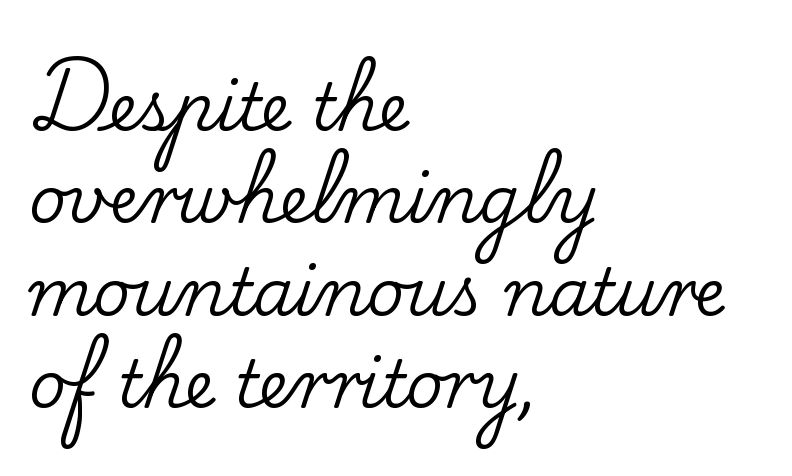
Q: Is the text italic (slanted)? A: Yes.
Q: Is the typeface a serif or a sans-serif typeface? A: Serif.
Q: Is the text underlined? A: No.
Q: How is the paragraph aligned? A: Left-aligned.
Q: Is the spacing between letters normal or unusually wide? A: Normal.
Q: Is the spacing between lines tight, normal or loose? A: Normal.
Q: Width (condensed, normal, or wide)? A: Normal.
Q: Stroke contrast? A: Low.
Q: x-height? A: Small.
Q: Monospaced? A: No.
